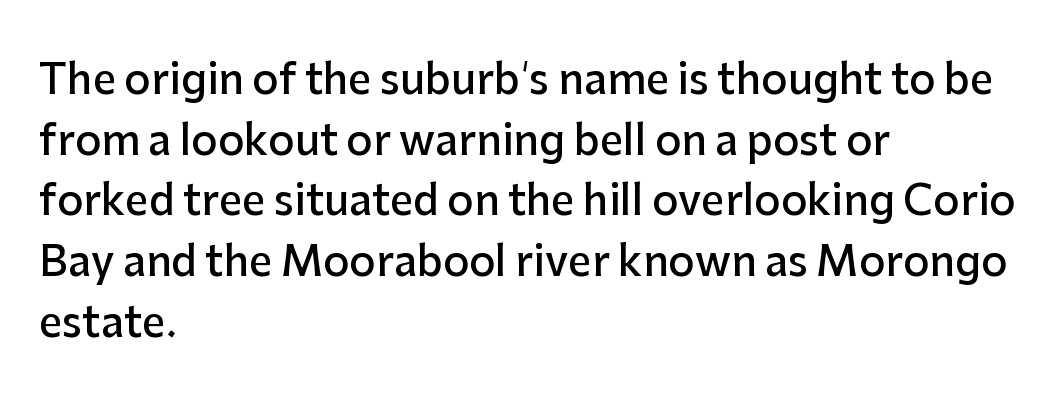
The image shows 41 px semibold sans-serif type, upright; set left-aligned, normal line spacing (1.48x), normal letter spacing, not underlined; low stroke contrast and a medium x-height.
